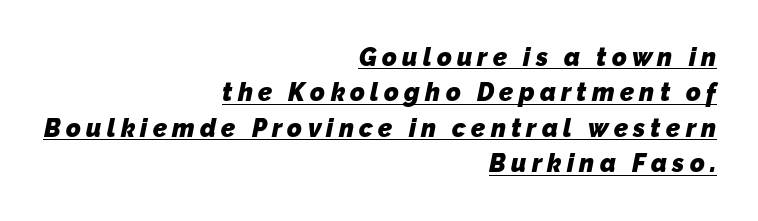
{"bold": "yes", "underline": "yes", "align": "right", "line_spacing": "normal", "line_spacing_ratio": 1.42, "letter_spacing": "wide", "letter_spacing_em": 0.21, "glyph_px": 25}
